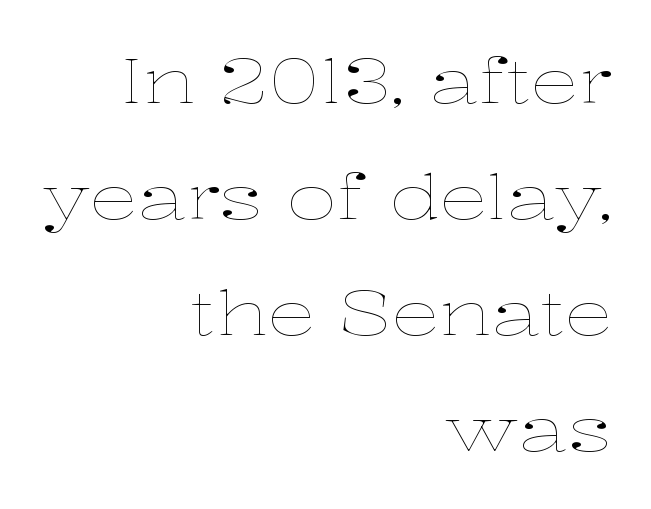
The passage shown has conventional tracking throughout. The letters advance in unequal steps, a hallmark of proportional type. A typesetter would mark this as roman, not italic. The font is comparable to plain body text, perhaps lighter. Each row of text sits above clean, open space. Every row of glyphs terminates at an identical x-position on the right.
